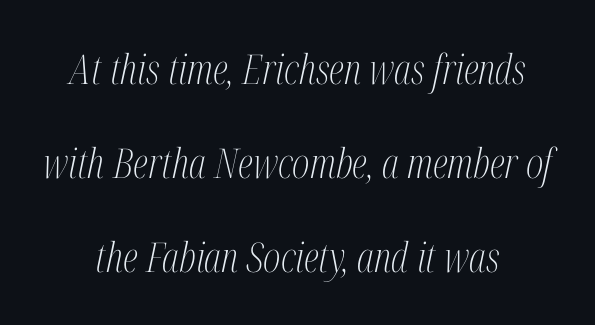
Q: Is the text bold? A: No.
Q: Is the text italic (slanted)? A: Yes, it leans right by about 12 degrees.
Q: Is the typeface a serif or a sans-serif typeface? A: Serif.
Q: Is the text underlined? A: No.
Q: How is the paragraph aligned? A: Centered.
Q: Is the spacing between letters normal or unusually wide? A: Normal.
Q: Is the spacing between lines tight, normal or loose? A: Loose.
Q: Width (condensed, normal, or wide)? A: Condensed.
Q: Stroke contrast? A: Medium.
Q: x-height? A: Medium.
Q: Monospaced? A: No.
